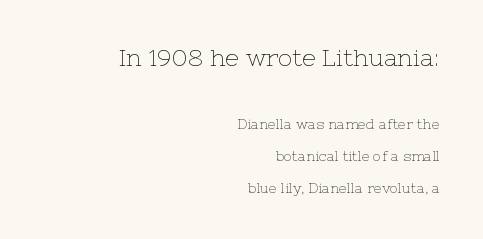
The image shows 24 px text type, upright; set right-aligned, loose line spacing (2.26x), normal letter spacing, not underlined; the first (top) block is 1.71x larger.
